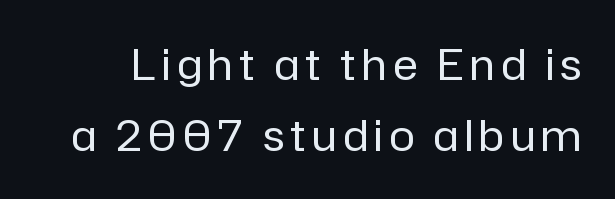
The image shows 43 px regular-weight sans-serif type, upright; set normal line spacing (1.66x), not underlined; low stroke contrast and a medium x-height.
